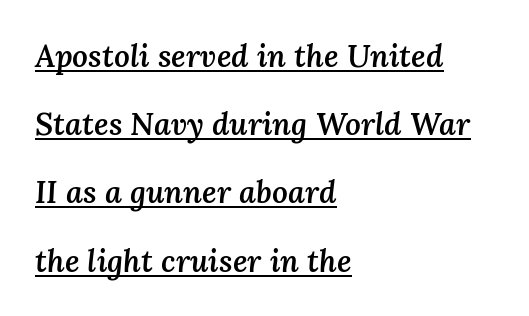
Q: Is the text bold? A: Semi-bold.
Q: Is the text italic (slanted)? A: Yes, it leans right by about 3 degrees.
Q: Is the text underlined? A: Yes.
Q: How is the paragraph aligned? A: Left-aligned.
Q: Is the spacing between letters normal or unusually wide? A: Normal.
Q: Is the spacing between lines tight, normal or loose? A: Loose.
Q: Width (condensed, normal, or wide)? A: Normal.
Q: Stroke contrast? A: Medium.
Q: x-height? A: Medium.
Q: Monospaced? A: No.
